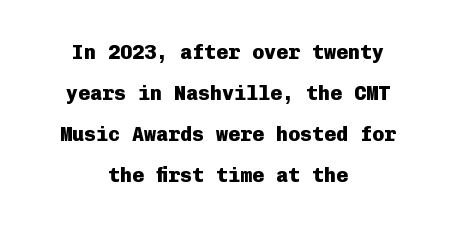
{"italic": "no", "bold": "yes", "underline": "no", "align": "center", "line_spacing": "loose", "line_spacing_ratio": 2.05, "letter_spacing": "normal", "letter_spacing_em": 0.0, "glyph_px": 20}
